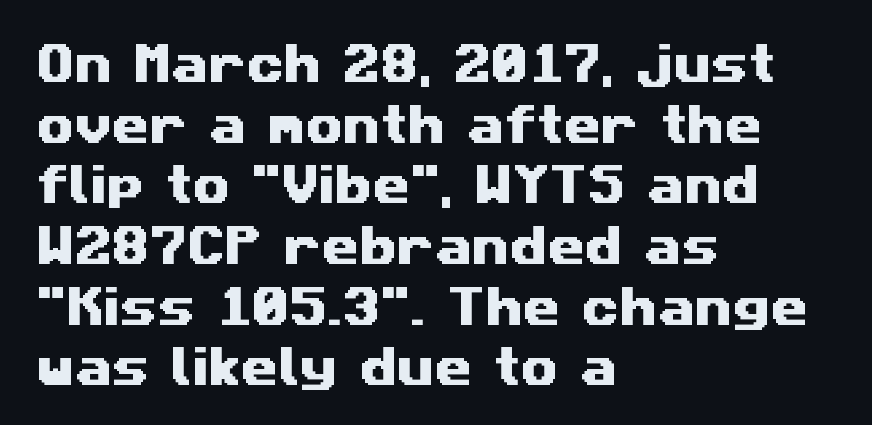
{"serif": "no", "width": "wide", "stroke_contrast": "medium", "x_height": "medium", "monospaced": "no", "underline": "no", "align": "left", "line_spacing": "normal", "line_spacing_ratio": 1.41, "letter_spacing": "normal", "letter_spacing_em": 0.0, "glyph_px": 43}
